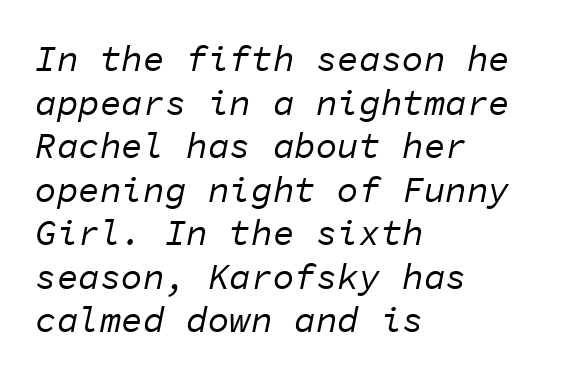
{"italic": "yes", "lean": "right", "slant_degrees": 11, "bold": "no", "weight": "regular", "width": "normal", "stroke_contrast": "low", "x_height": "medium", "monospaced": "yes", "underline": "no", "align": "left", "line_spacing_ratio": 1.21, "letter_spacing": "normal", "letter_spacing_em": 0.0, "glyph_px": 36}
